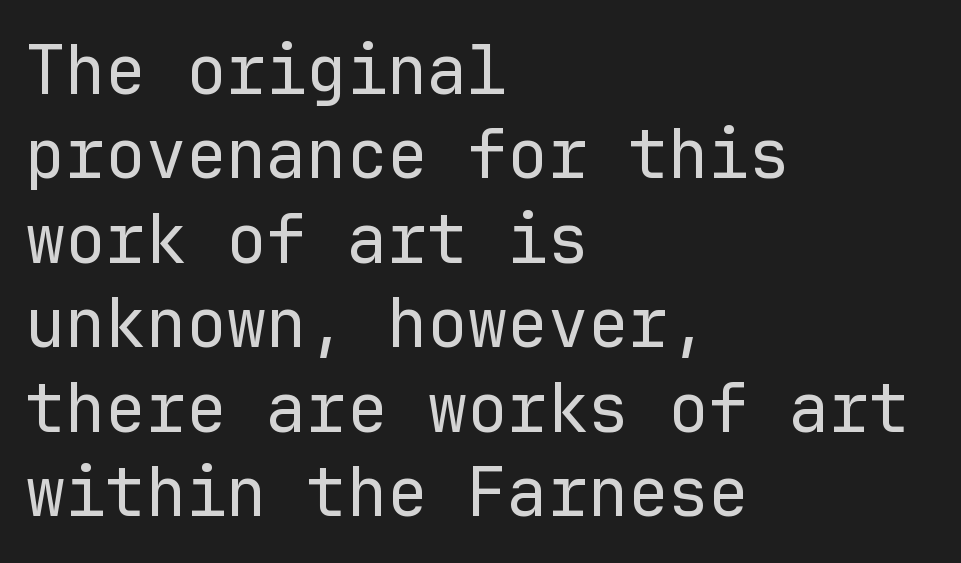
{"serif": "no", "italic": "no", "bold": "no", "weight": "regular", "width": "normal", "stroke_contrast": "low", "x_height": "medium", "monospaced": "yes", "underline": "no", "align": "left", "line_spacing": "normal", "line_spacing_ratio": 1.26, "letter_spacing": "normal", "letter_spacing_em": 0.0, "glyph_px": 67}
